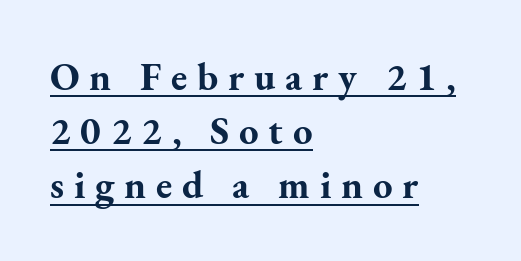
{"serif": "yes", "italic": "no", "bold": "yes", "weight": "bold", "width": "normal", "stroke_contrast": "medium", "x_height": "small", "monospaced": "no", "underline": "yes", "align": "left", "line_spacing": "normal", "line_spacing_ratio": 1.39, "letter_spacing": "wide", "letter_spacing_em": 0.25, "glyph_px": 39}
